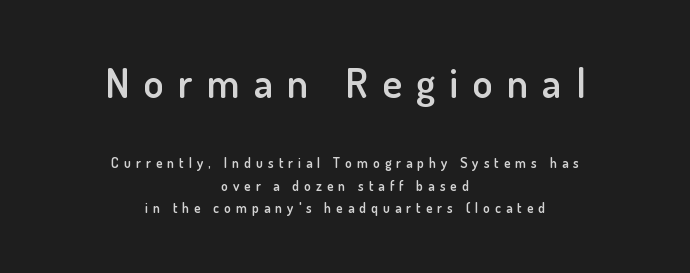
The image shows 41 px semibold sans-serif type, upright; set centered, normal line spacing (1.6x), unusually wide letter spacing (+0.35 em), not underlined; the first (top) block is 2.93x larger; low stroke contrast and a small x-height.
